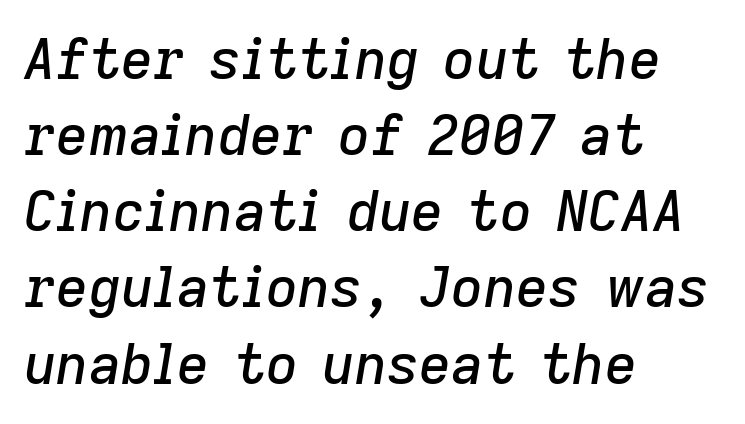
The image shows 56 px text type, italic (leaning right); set left-aligned, normal line spacing (1.36x), normal letter spacing, not underlined; low stroke contrast and a medium x-height.
